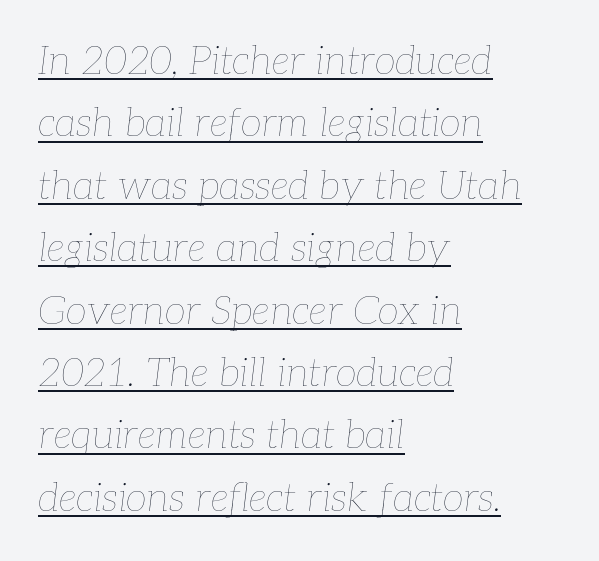
{"italic": "yes", "lean": "right", "slant_degrees": 7, "bold": "no", "weight": "thin", "width": "normal", "stroke_contrast": "low", "x_height": "medium", "monospaced": "no", "underline": "yes", "align": "left", "line_spacing": "normal", "line_spacing_ratio": 1.6, "letter_spacing": "normal", "letter_spacing_em": 0.0, "glyph_px": 39}
